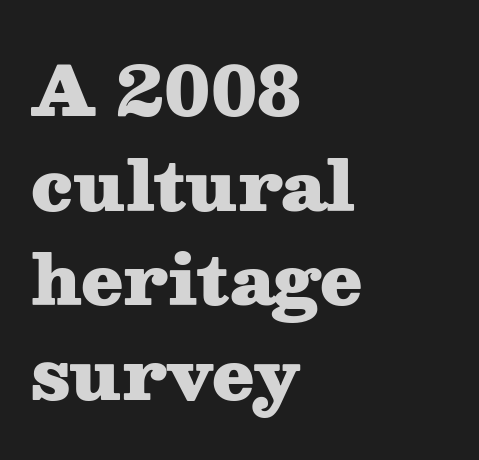
The letters advance in unequal steps, a hallmark of proportional type. What's the leading like? Ordinary, nothing unusual. Vertical strokes here are truly vertical. Does the copy run flush right? No — it runs flush left.
